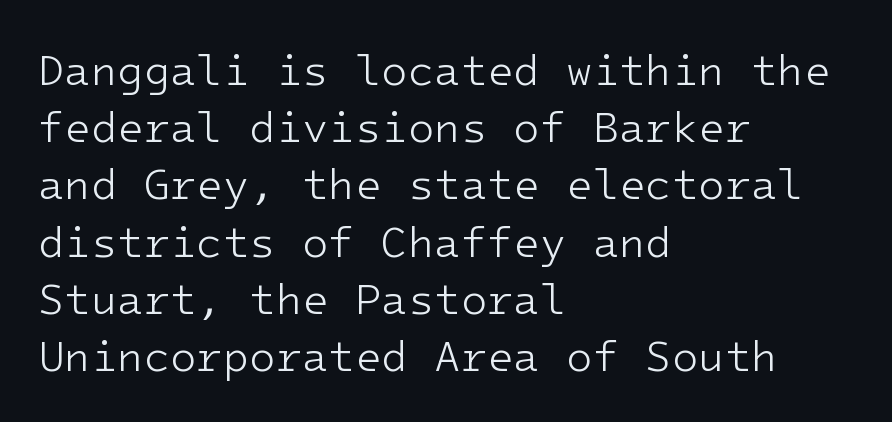
Q: Is the text bold? A: No.
Q: Is the text italic (slanted)? A: No, it is upright.
Q: Is the typeface a serif or a sans-serif typeface? A: Sans-serif.
Q: Is the text underlined? A: No.
Q: How is the paragraph aligned? A: Left-aligned.
Q: Is the spacing between letters normal or unusually wide? A: Normal.
Q: Is the spacing between lines tight, normal or loose? A: Normal.
Q: Width (condensed, normal, or wide)? A: Normal.
Q: Stroke contrast? A: Low.
Q: x-height? A: Medium.
Q: Monospaced? A: Yes.
